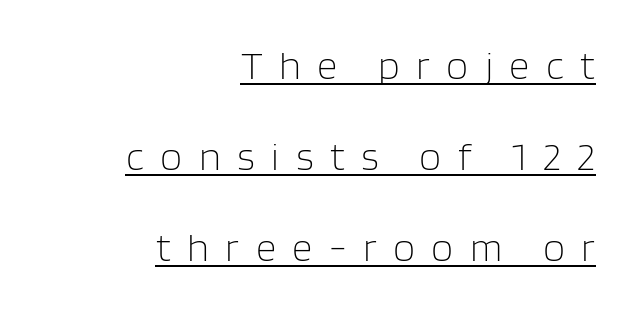
The image shows 40 px light sans-serif type, upright; set right-aligned, loose line spacing (2.28x), unusually wide letter spacing (+0.41 em), underlined; low stroke contrast and a large x-height.
